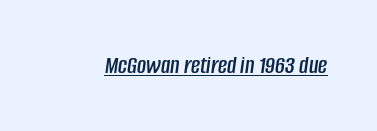
Q: Is the text italic (slanted)? A: Yes, it leans right by about 8 degrees.
Q: Is the text underlined? A: Yes.
Q: Is the spacing between letters normal or unusually wide? A: Normal.
